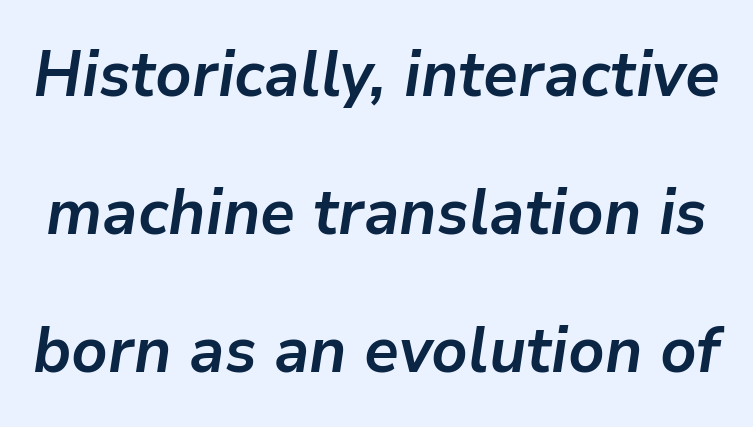
Q: Is the text bold? A: Yes.
Q: Is the text italic (slanted)? A: Yes, it leans right by about 9 degrees.
Q: Is the text underlined? A: No.
Q: Is the spacing between letters normal or unusually wide? A: Normal.
Q: Is the spacing between lines tight, normal or loose? A: Loose.
Q: Width (condensed, normal, or wide)? A: Normal.
Q: Stroke contrast? A: Low.
Q: x-height? A: Medium.
Q: Monospaced? A: No.
